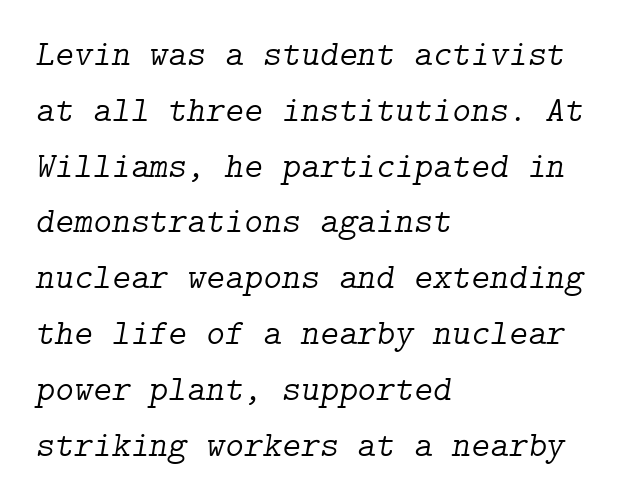
Does extra space separate the letters? No, they use regular spacing. This sample uses a serif face. Vertical spacing — default. Caption: multi-line text, flush left, ragged right. Decoration check: the copy has no underline.
